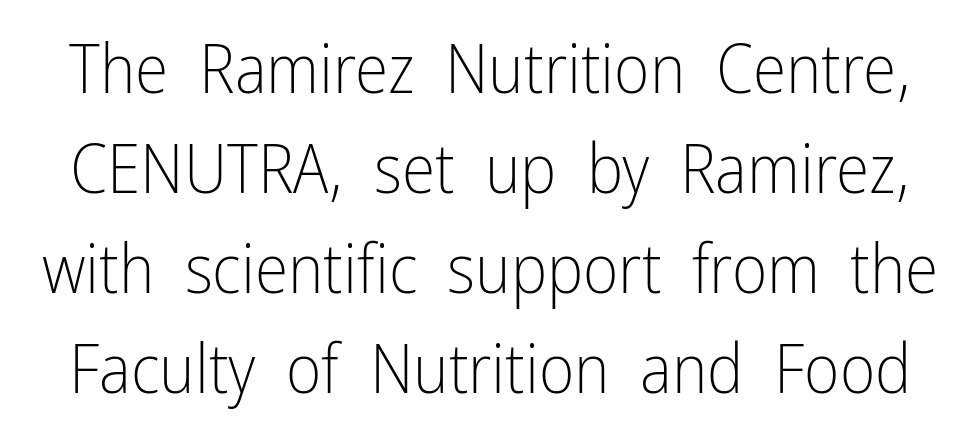
Caption: standard tracking, unaltered. Weight class: somewhere from thin through regular. The space directly below the letters is spotless. These lines are rendered in a variable-pitch font. Quick note: interline space is typical.
